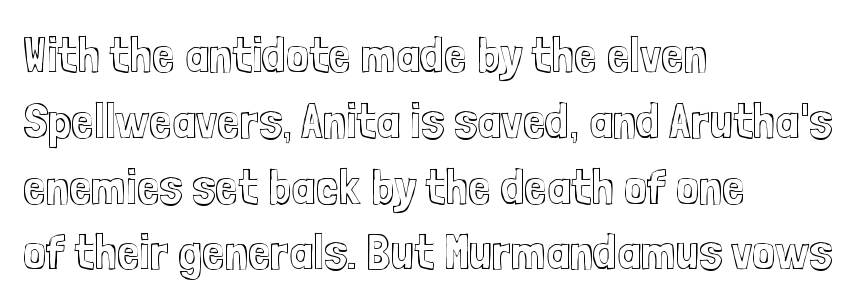
The image shows 51 px condensed type, upright; set left-aligned, normal line spacing (1.29x), normal letter spacing, not underlined; a medium x-height.
